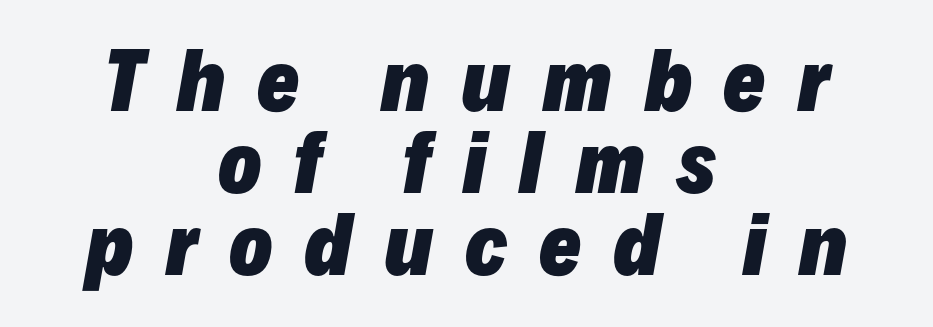
There is plenty of visible air inserted between adjacent glyphs. Tall strokes in this sample are angled rather than plumb. Each letter keeps its own natural width here, so spacing adapts to shape. The space beneath each line is pristine and unruled. Thick stems and heavy bowls — unmistakably bold. This block would grow much taller if given ordinary leading; it's compressed now.
